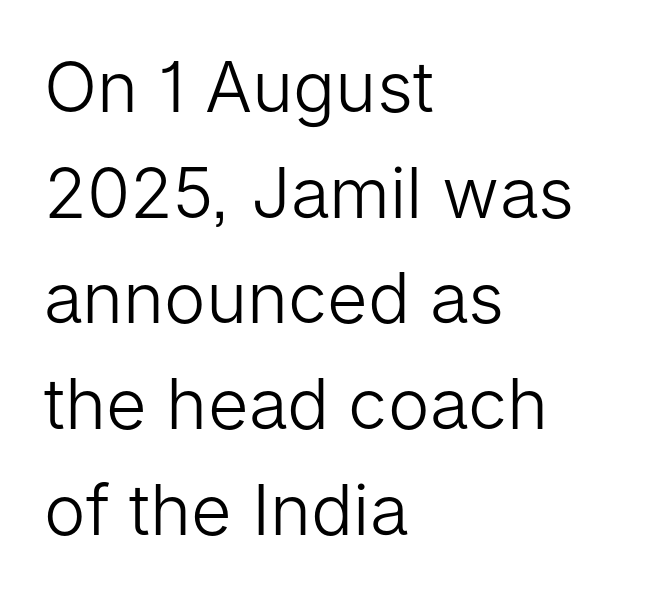
Q: Is the text bold? A: No.
Q: Is the text italic (slanted)? A: No, it is upright.
Q: Is the typeface a serif or a sans-serif typeface? A: Sans-serif.
Q: Is the text underlined? A: No.
Q: How is the paragraph aligned? A: Left-aligned.
Q: Is the spacing between letters normal or unusually wide? A: Normal.
Q: Is the spacing between lines tight, normal or loose? A: Normal.
Q: Width (condensed, normal, or wide)? A: Normal.
Q: Stroke contrast? A: Low.
Q: x-height? A: Medium.
Q: Monospaced? A: No.
